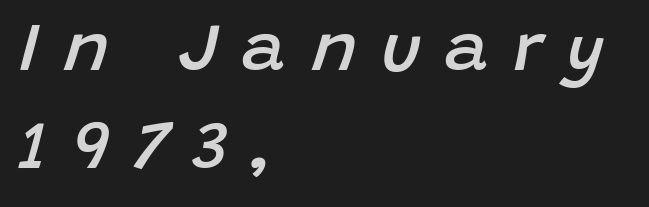
Vertical spacing — default. The specimen omits any rule beneath the text block's lines. The face used here has a pronounced slope to its letters. Tracking here is generous; glyphs stand well apart from one another. Set as a demibold, roughly 600 on the weight scale. Looks like regular typesetting: each glyph gets only the width it needs.
